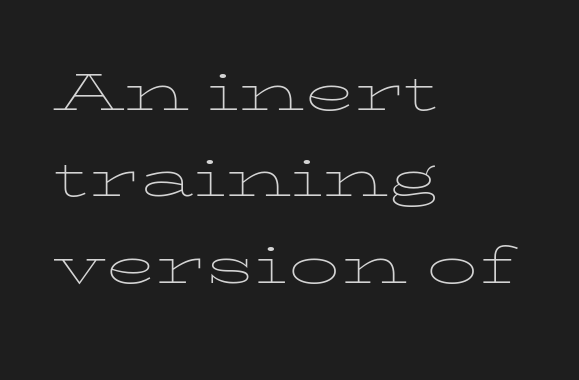
{"italic": "no", "bold": "no", "weight": "thin", "width": "wide", "stroke_contrast": "low", "x_height": "medium", "monospaced": "no", "underline": "no", "align": "left", "line_spacing": "normal", "line_spacing_ratio": 1.27, "letter_spacing": "normal", "letter_spacing_em": 0.0, "glyph_px": 68}
